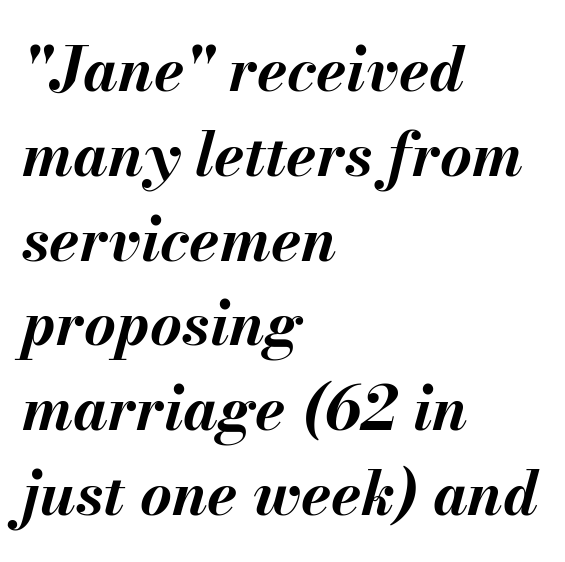
{"italic": "yes", "lean": "right", "slant_degrees": 13, "bold": "yes", "weight": "bold", "width": "normal", "stroke_contrast": "medium", "x_height": "small", "monospaced": "no", "underline": "no", "align": "left", "line_spacing": "normal", "line_spacing_ratio": 1.39, "letter_spacing": "normal", "letter_spacing_em": 0.0, "glyph_px": 61}
